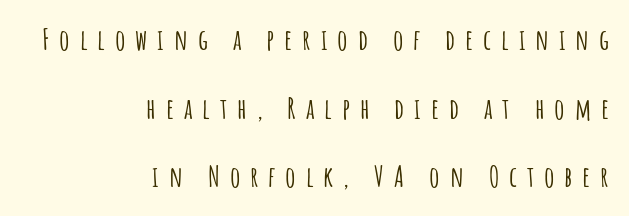
These lines are set flush right with a ragged left edge. Compared with typical paragraphs, the rows here are farther apart. Someone cranked the tracking dial way up on this one. This rendering features lettering with no underline. The typography opts for an upright posture over an oblique one. The font family rendered here belongs to the sans-serif group.
